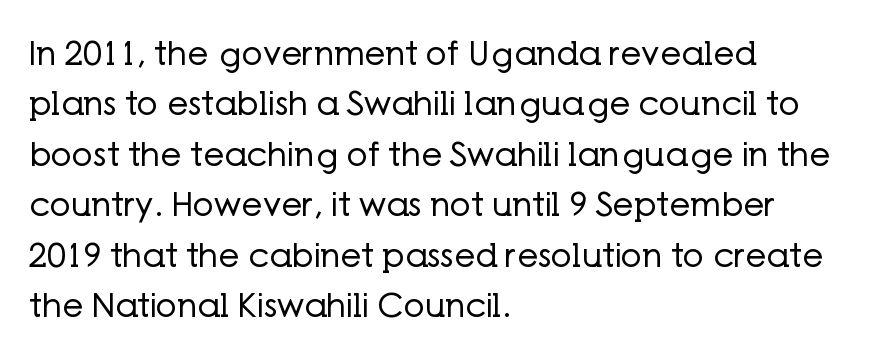
Each line starts at the same left margin while the right side varies. The type sits square on the baseline with zero lean. The face used here is rendered with its standard letterfit. The cut favours lightness, reaching ordinary text weight at its darkest. The specimen omits any rule beneath the text block's lines.
